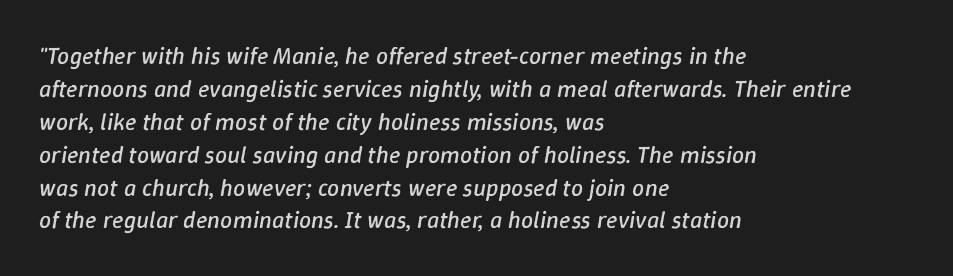
Q: Is the text bold? A: No.
Q: Is the text italic (slanted)? A: Yes, it leans right by about 9 degrees.
Q: Is the text underlined? A: No.
Q: How is the paragraph aligned? A: Left-aligned.
Q: Is the spacing between letters normal or unusually wide? A: Normal.
Q: Is the spacing between lines tight, normal or loose? A: Normal.
